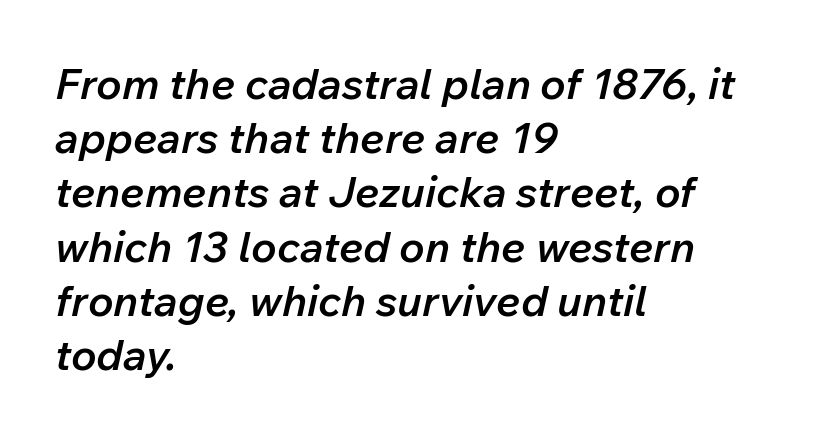
There's an unmistakable incline to the writing here. The ragged edge is on the right, which tells us the setting is flush left. The passage shown is typed in a proportional face where columns would drift. How heavy is the stroke? Medium-heavy — a semibold, shy of bold.
